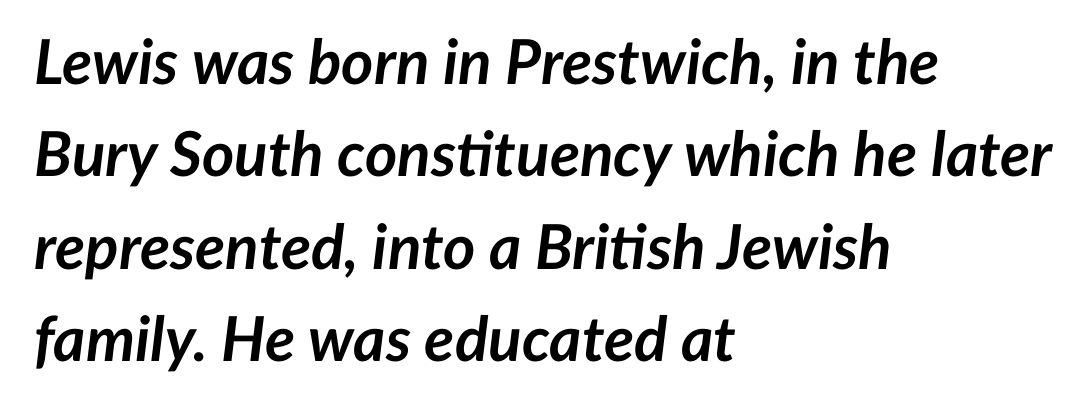
{"italic": "yes", "lean": "right", "slant_degrees": 7, "bold": "yes", "weight": "semibold", "width": "normal", "stroke_contrast": "low", "x_height": "medium", "monospaced": "no", "underline": "no", "align": "left", "line_spacing": "normal", "line_spacing_ratio": 1.49, "letter_spacing": "normal", "letter_spacing_em": 0.0, "glyph_px": 62}
